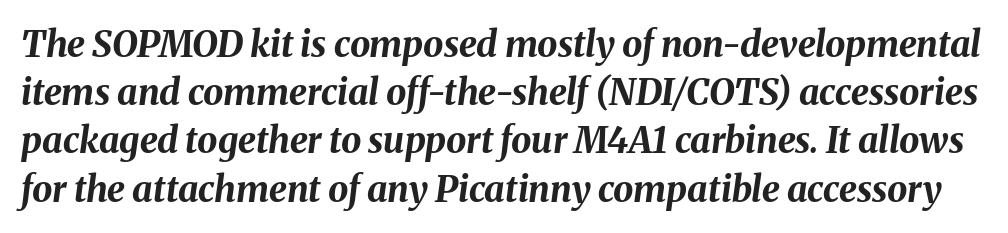
Set as a true bold cut, around the 700 mark. Leading: standard. Caption: standard tracking, unaltered. Glance below the letters and you will spot only blank space. The passage shown leans; its letterforms are oblique. The letters advance in unequal steps, a hallmark of proportional type.
